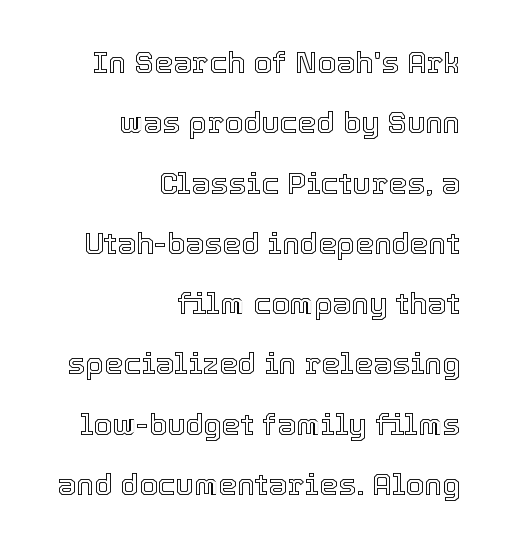
The image shows 30 px text type, upright; set right-aligned, loose line spacing (2.01x), normal letter spacing, not underlined; a medium x-height.
